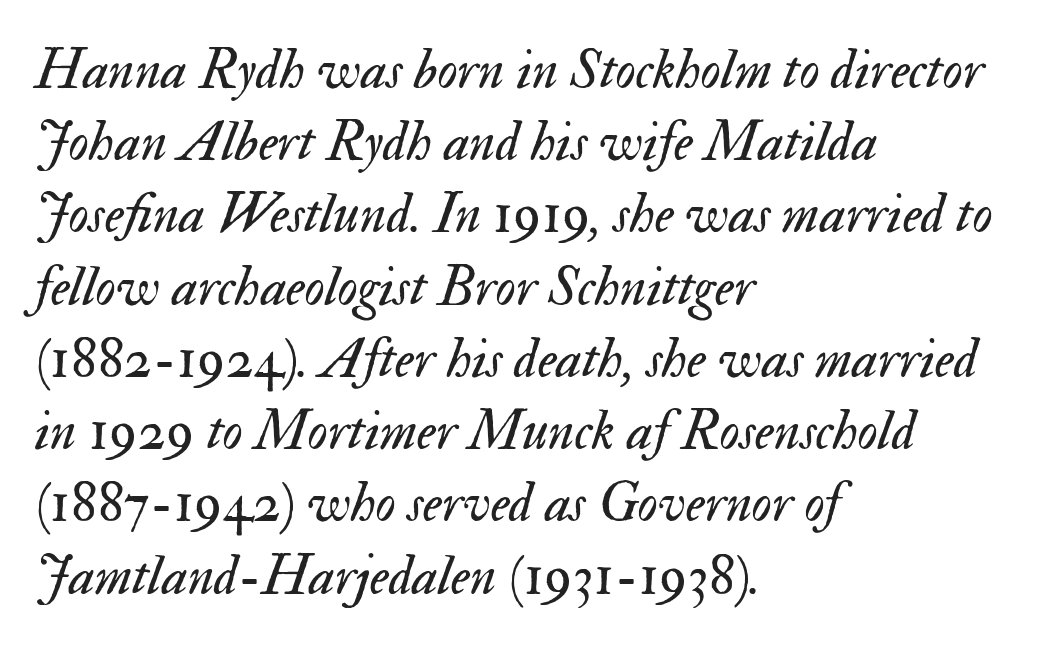
Designer's note — italics engaged. Teacher's note: observe the even left margin — that is flush-left alignment. This reads as an unemphasized weight, regular at the heaviest. Is this a fixed-width face? No — the glyphs have proportional, varying widths. The passage shown stacks its lines at a standard gap. Just letters on the line, the space beneath them empty.
